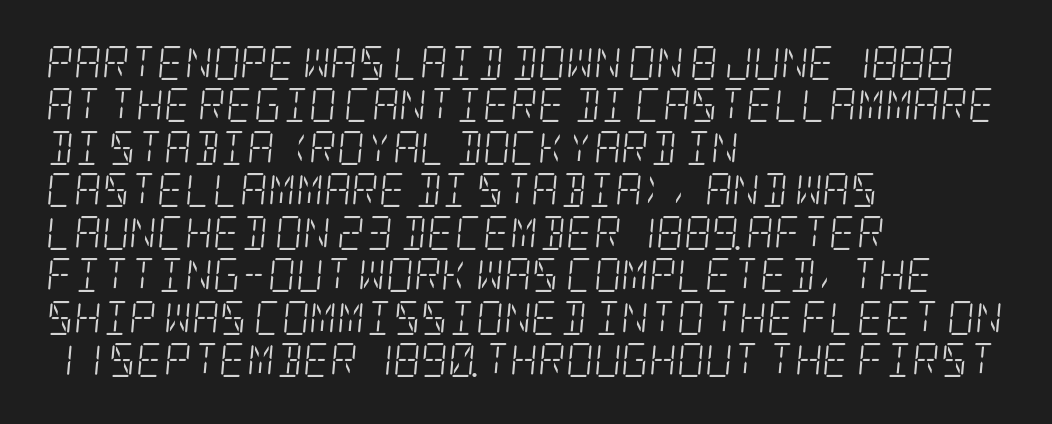
Q: Is the text bold? A: No.
Q: Is the text italic (slanted)? A: Yes, it leans right by about 5 degrees.
Q: Is the typeface a serif or a sans-serif typeface? A: Serif.
Q: Is the text underlined? A: No.
Q: How is the paragraph aligned? A: Left-aligned.
Q: Is the spacing between letters normal or unusually wide? A: Normal.
Q: Is the spacing between lines tight, normal or loose? A: Normal.
Q: Width (condensed, normal, or wide)? A: Condensed.
Q: Stroke contrast? A: Low.
Q: x-height? A: Large.
